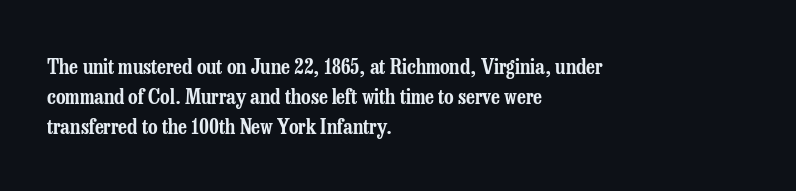
Q: Is the text italic (slanted)? A: No, it is upright.
Q: Is the text underlined? A: No.
Q: How is the paragraph aligned? A: Left-aligned.
Q: Is the spacing between letters normal or unusually wide? A: Normal.
Q: Is the spacing between lines tight, normal or loose? A: Normal.
